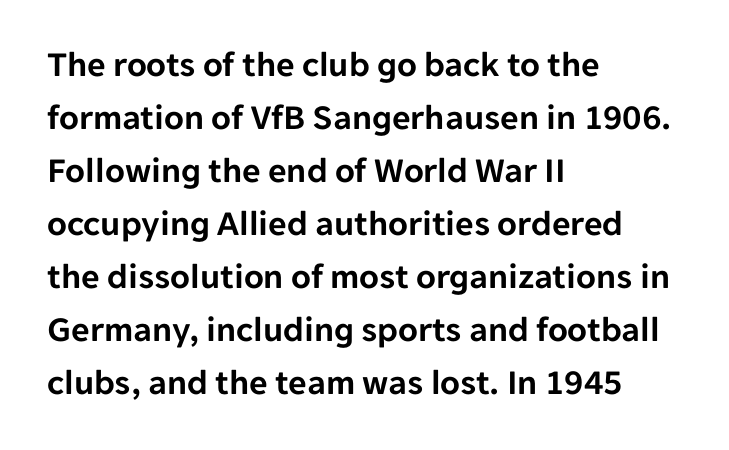
{"serif": "no", "italic": "no", "width": "normal", "stroke_contrast": "low", "x_height": "medium", "monospaced": "no", "underline": "no", "align": "left", "line_spacing": "normal", "line_spacing_ratio": 1.47, "letter_spacing": "normal", "letter_spacing_em": 0.0, "glyph_px": 36}
